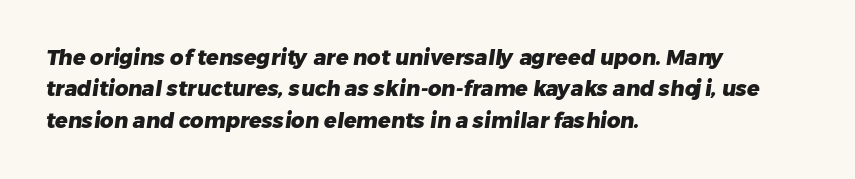
Q: Is the text bold? A: Yes.
Q: Is the text underlined? A: No.
Q: How is the paragraph aligned? A: Left-aligned.
Q: Is the spacing between letters normal or unusually wide? A: Normal.
Q: Is the spacing between lines tight, normal or loose? A: Normal.
